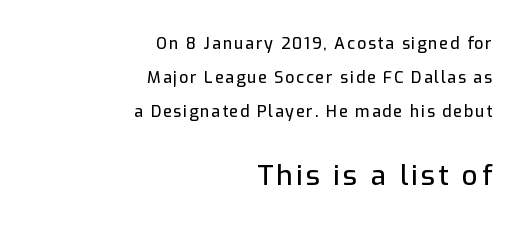
Q: Is the text italic (slanted)? A: No, it is upright.
Q: Is the typeface a serif or a sans-serif typeface? A: Sans-serif.
Q: Is the text underlined? A: No.
Q: How is the paragraph aligned? A: Right-aligned.
Q: Is the spacing between lines tight, normal or loose? A: Loose.
Q: Which block of text is set in a larger size, the first (top) or the second (bottom)? A: The second (bottom) one.
Q: Width (condensed, normal, or wide)? A: Normal.
Q: Stroke contrast? A: Low.
Q: x-height? A: Medium.
Q: Monospaced? A: No.
